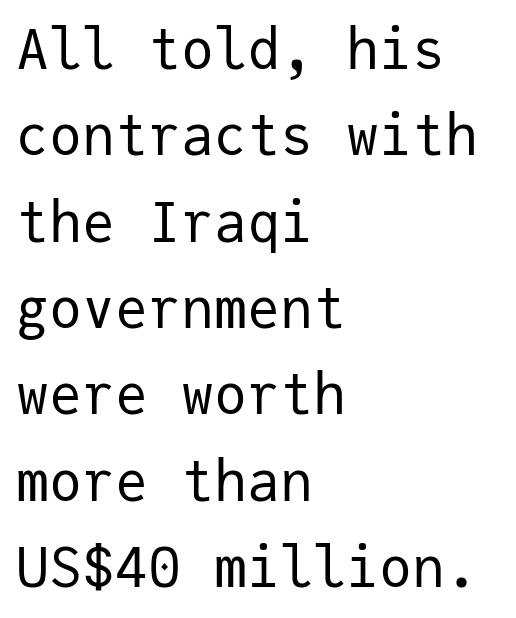
{"serif": "no", "italic": "no", "bold": "no", "weight": "regular", "width": "normal", "stroke_contrast": "low", "x_height": "medium", "monospaced": "yes", "underline": "no", "align": "left", "line_spacing": "normal", "line_spacing_ratio": 1.57, "letter_spacing": "normal", "letter_spacing_em": 0.0, "glyph_px": 55}
